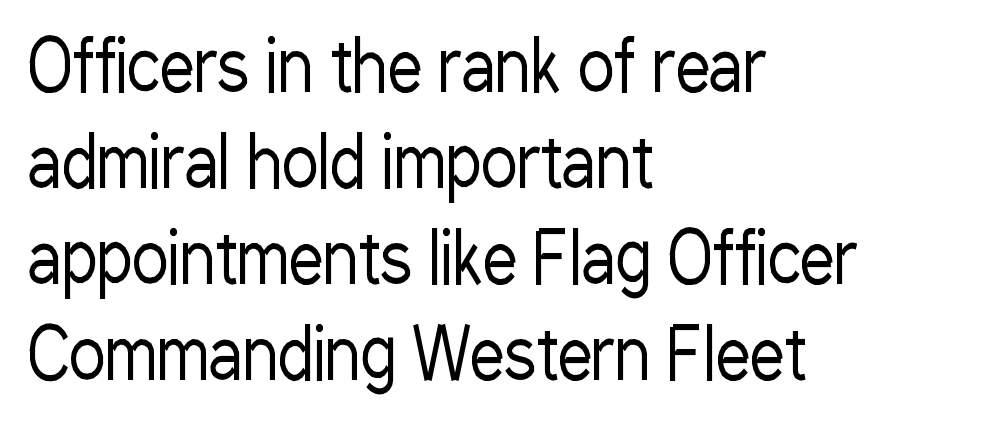
The image shows 69 px regular-weight, condensed sans-serif type, upright; set left-aligned, normal line spacing (1.39x), normal letter spacing, not underlined; low stroke contrast and a medium x-height.
